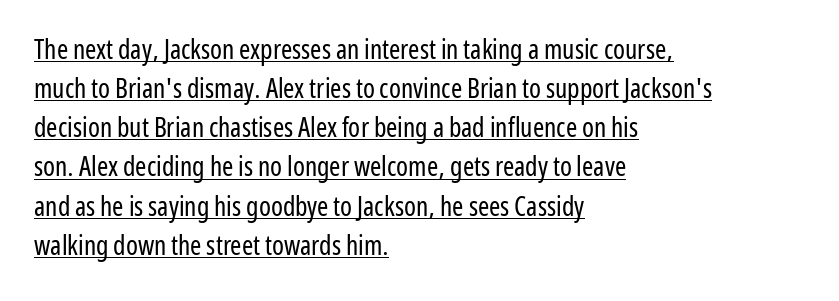
{"italic": "no", "bold": "no", "underline": "yes", "align": "left", "line_spacing": "normal", "line_spacing_ratio": 1.45, "letter_spacing": "normal", "letter_spacing_em": 0.0, "glyph_px": 27}
